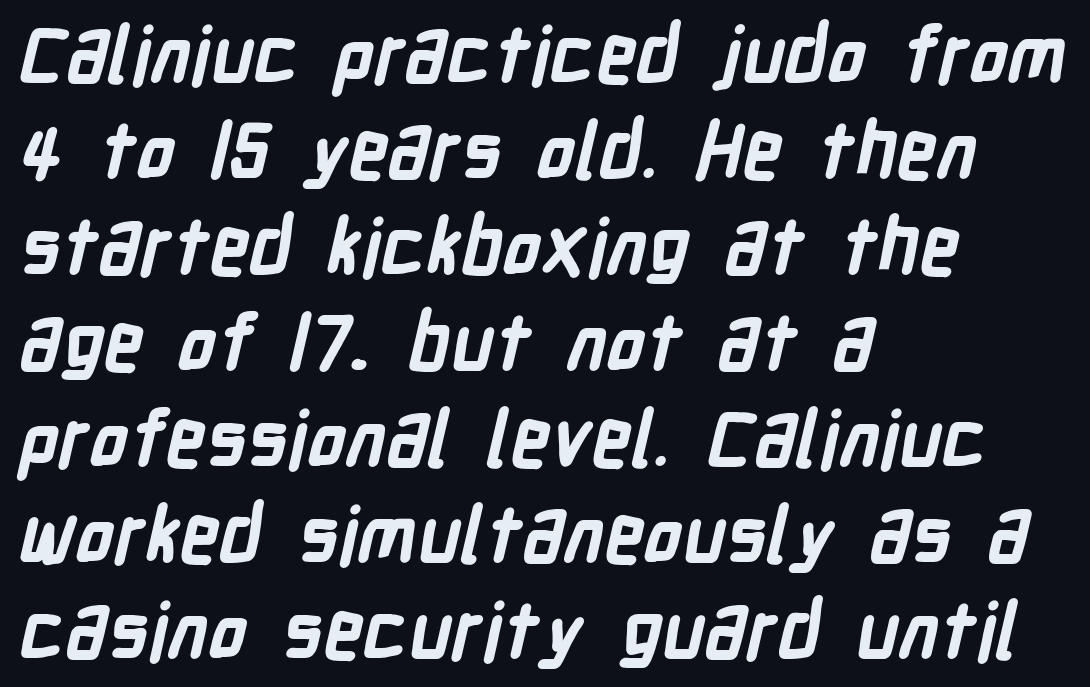
Q: Is the text bold? A: Yes.
Q: Is the typeface a serif or a sans-serif typeface? A: Sans-serif.
Q: Is the text underlined? A: No.
Q: How is the paragraph aligned? A: Left-aligned.
Q: Is the spacing between letters normal or unusually wide? A: Normal.
Q: Width (condensed, normal, or wide)? A: Condensed.
Q: Stroke contrast? A: Low.
Q: x-height? A: Medium.
Q: Monospaced? A: No.
